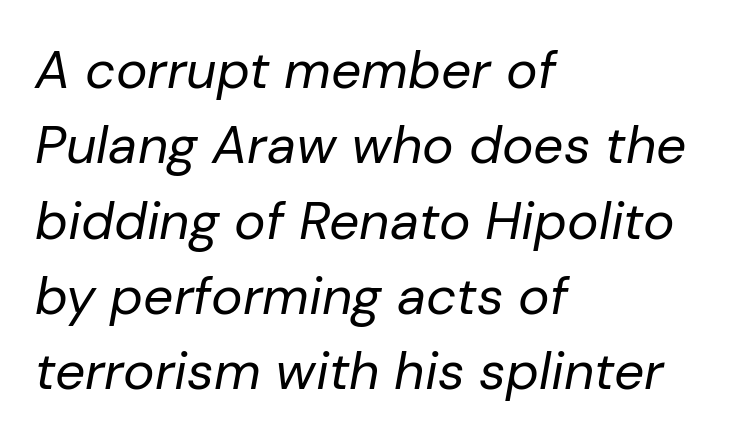
{"italic": "yes", "lean": "right", "slant_degrees": 10, "bold": "no", "weight": "regular", "width": "normal", "stroke_contrast": "low", "x_height": "medium", "monospaced": "no", "underline": "no", "align": "left", "line_spacing": "normal", "line_spacing_ratio": 1.42, "letter_spacing": "normal", "letter_spacing_em": 0.0, "glyph_px": 53}
